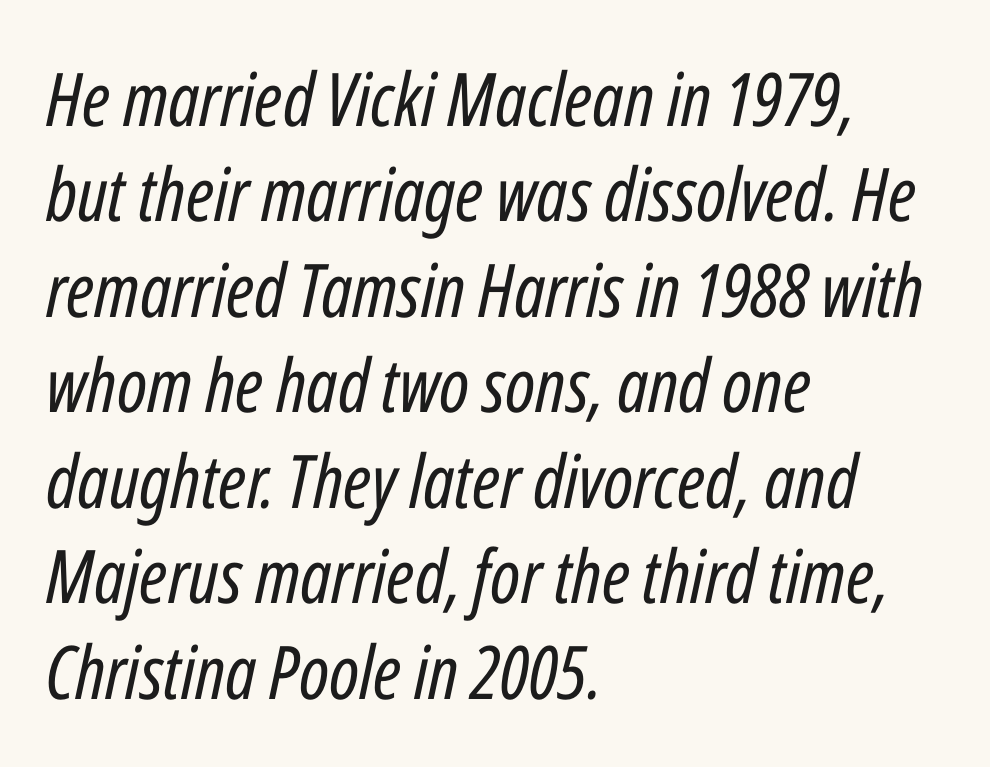
Q: Is the text bold? A: No.
Q: Is the text italic (slanted)? A: Yes, it leans right by about 12 degrees.
Q: Is the text underlined? A: No.
Q: How is the paragraph aligned? A: Left-aligned.
Q: Is the spacing between letters normal or unusually wide? A: Normal.
Q: Is the spacing between lines tight, normal or loose? A: Normal.
Q: Width (condensed, normal, or wide)? A: Condensed.
Q: Stroke contrast? A: Low.
Q: x-height? A: Medium.
Q: Monospaced? A: No.
